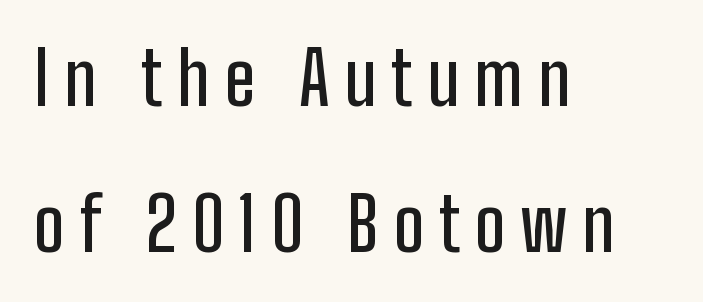
The text was rendered using a sans face with plain stroke endings. The designer dialed line spacing up above the default. Short note: letters widely spaced. Is there any slant? The stems are plumb. Quick note: underline off.
